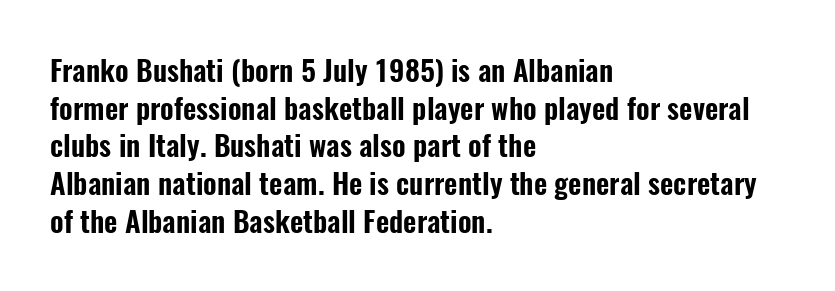
The letters advance in unequal steps, a hallmark of proportional type. The ragged edge is on the right, which tells us the setting is flush left. No extra tracking has been applied to these lines. The face used here is a sans, in the tradition of grotesques and geometrics. Nope, not italic — everything's standing straight.
